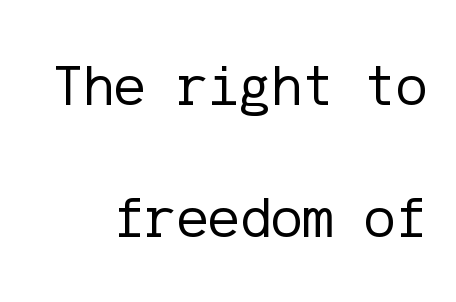
No feet cap the strokes, marking this as sans-serif type. The typesetting does not lean heavy: it is not bold. The line-height multiplier appears high, well above default. The horizontal fit of the characters is conventional and even. Rule under the text: the space is simply empty.
